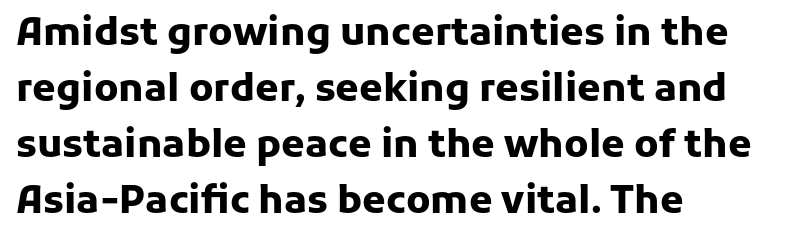
Rule under the text: the space is simply empty. Is the type bold? Yes — the strokes are clearly thick and heavy. The setting favours the left margin, as ordinary paragraphs usually do. This sample has the flowing, uneven cadence of proportional lettering. The rows are spaced the way most documents space them.
